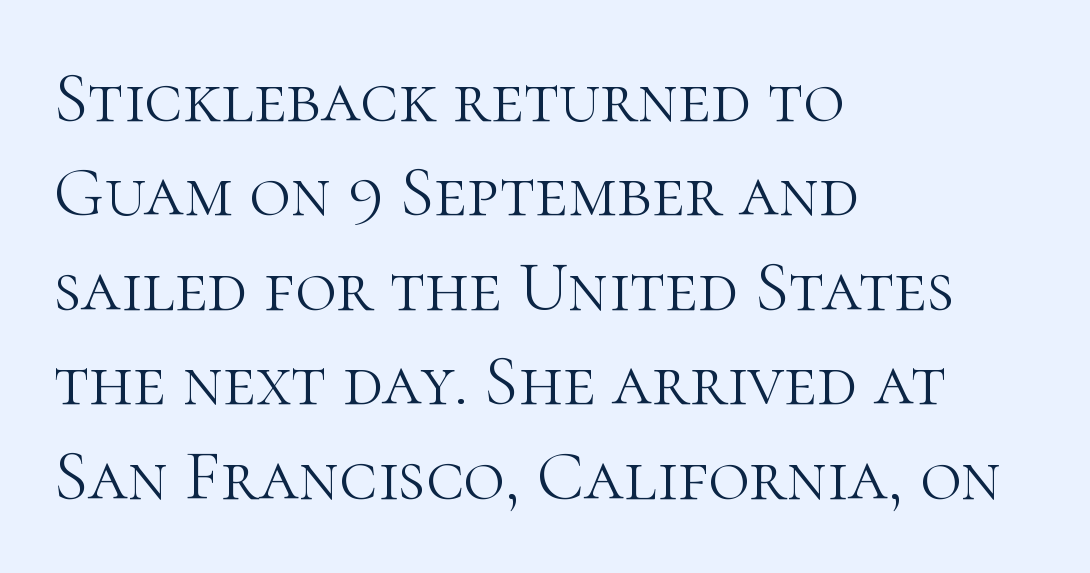
{"serif": "yes", "italic": "no", "bold": "no", "weight": "light", "width": "normal", "stroke_contrast": "high", "x_height": "medium", "monospaced": "no", "underline": "no", "align": "left", "line_spacing": "normal", "line_spacing_ratio": 1.33, "letter_spacing": "normal", "letter_spacing_em": 0.0, "glyph_px": 71}
